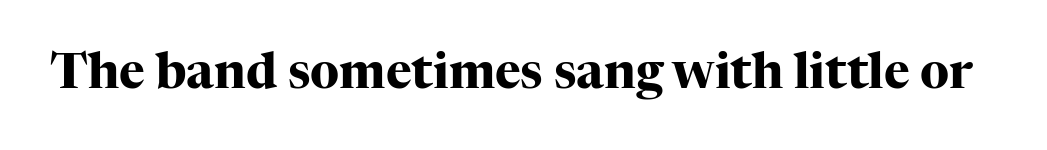
The image shows 49 px heavy serif type, upright; set normal letter spacing, not underlined; high stroke contrast and a medium x-height.
